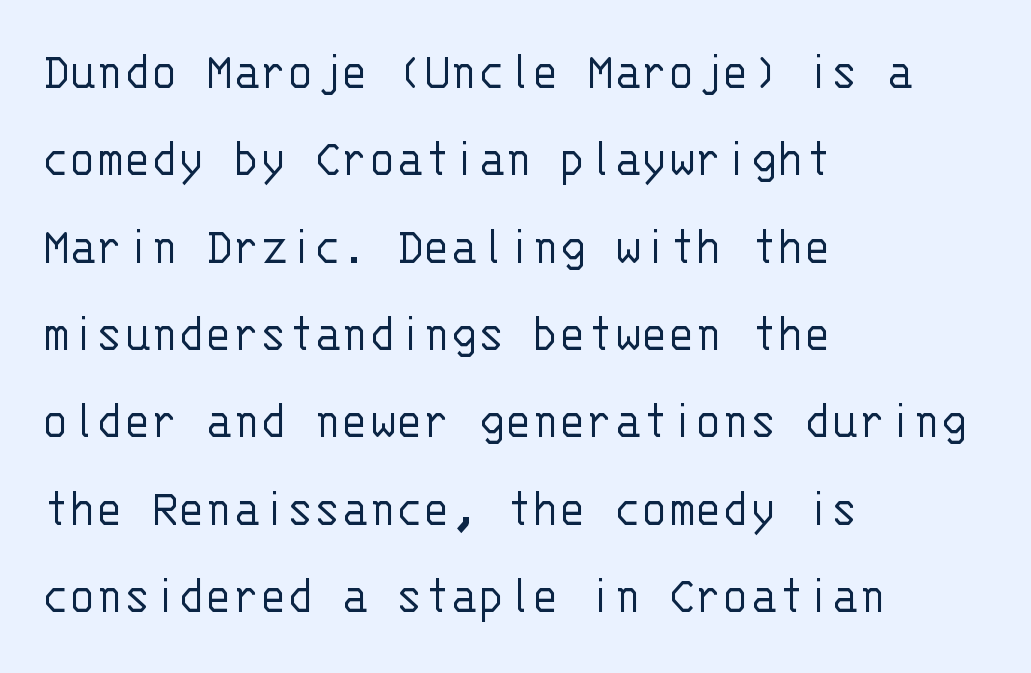
{"serif": "no", "italic": "no", "bold": "no", "weight": "light", "width": "normal", "stroke_contrast": "low", "x_height": "large", "monospaced": "yes", "underline": "no", "align": "left", "line_spacing": "normal", "line_spacing_ratio": 1.56, "letter_spacing": "normal", "letter_spacing_em": 0.0, "glyph_px": 56}
